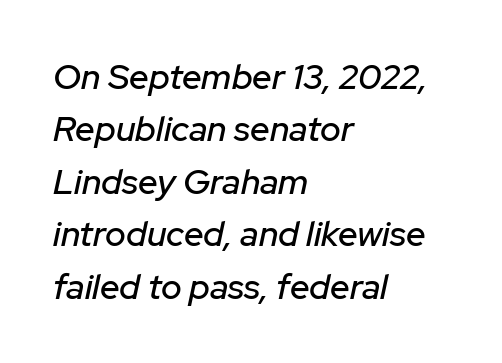
{"italic": "yes", "lean": "right", "slant_degrees": 12, "width": "normal", "stroke_contrast": "low", "x_height": "medium", "monospaced": "no", "underline": "no", "align": "left", "line_spacing": "normal", "line_spacing_ratio": 1.5, "letter_spacing": "normal", "letter_spacing_em": 0.0, "glyph_px": 35}
